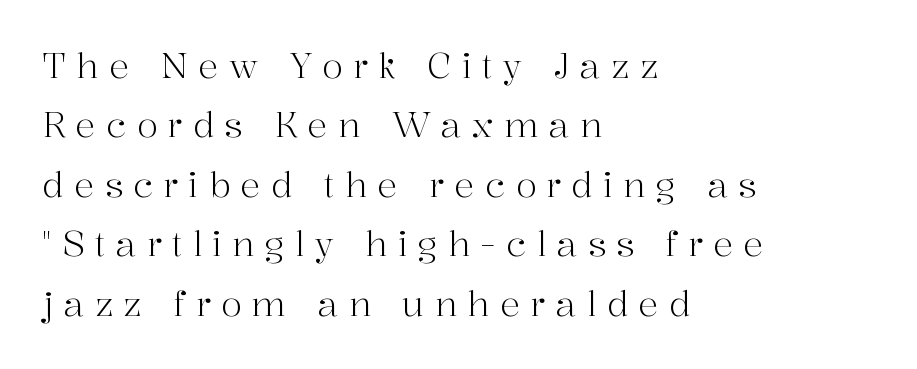
Think of a printed novel: that variable character pitch is what you see here. Each row of text sits above clean, open space. The type is letterspaced generously, with wide tracking. Little horizontal feet cap the strokes, marking this as serif type.
